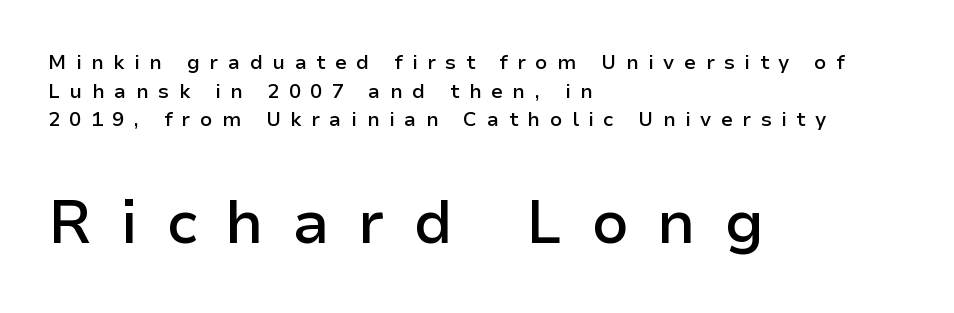
{"serif": "no", "italic": "no", "bold": "semi", "weight": "semibold", "width": "normal", "stroke_contrast": "low", "x_height": "medium", "monospaced": "no", "underline": "no", "align": "left", "line_spacing": "normal", "line_spacing_ratio": 1.43, "letter_spacing": "wide", "letter_spacing_em": 0.47, "larger_block": "second", "size_ratio": 3.0, "glyph_px": 60}
